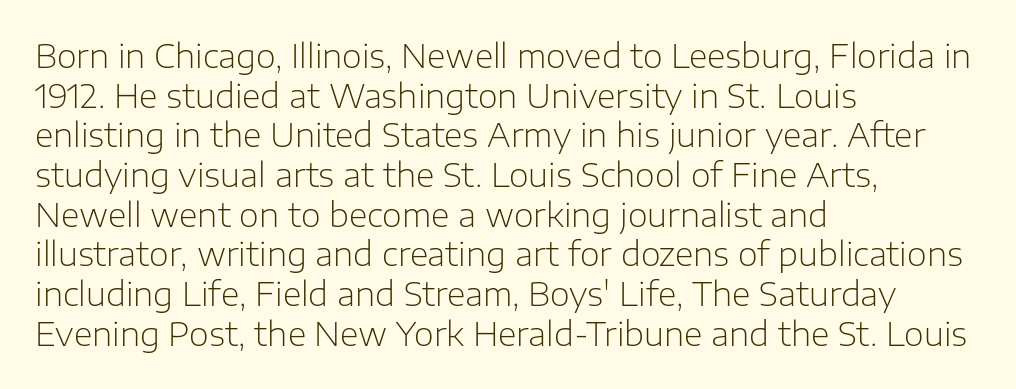
The image shows 32 px light sans-serif type, upright; set left-aligned, line spacing 1.24x, normal letter spacing, not underlined; low stroke contrast and a medium x-height.
